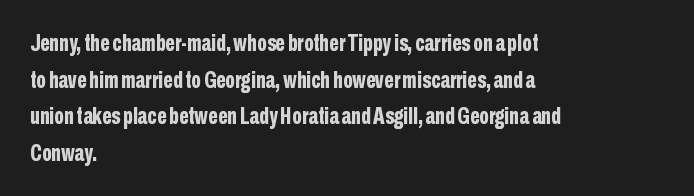
Visually the block forms a straight wall on the left and a jagged coastline on the right. The letters are bold, with thick, heavy strokes. The gap between lines stays unmarked. This sample keeps an unexceptional amount of space between lines. The horizontal fit of the characters is conventional and even. Vertical strokes here are truly vertical.
